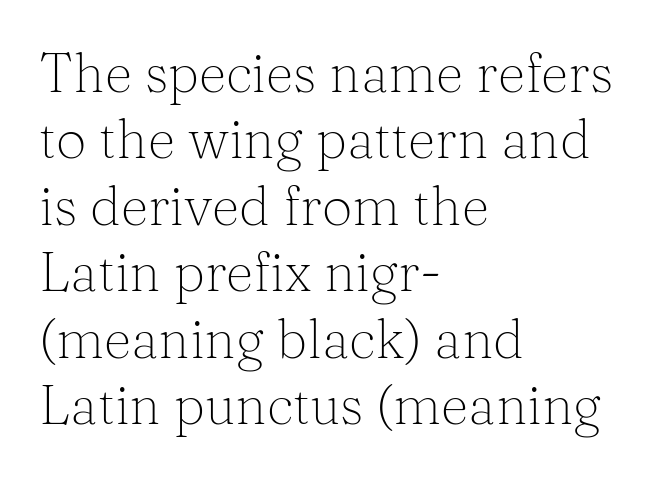
The words here are not underlined. This sample uses an upright cut, with every glyph sitting square on the baseline. Nothing heavy about these letters — not bold at all. A serif font was chosen for this passage. Horizontal alignment here is leftward, the default for most running prose.
